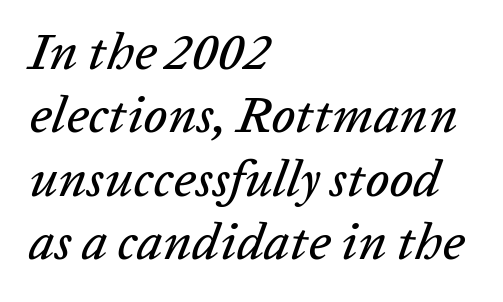
The image shows 52 px text type, italic (leaning right); set left-aligned, line spacing 1.22x, normal letter spacing, not underlined; low stroke contrast and a medium x-height.
